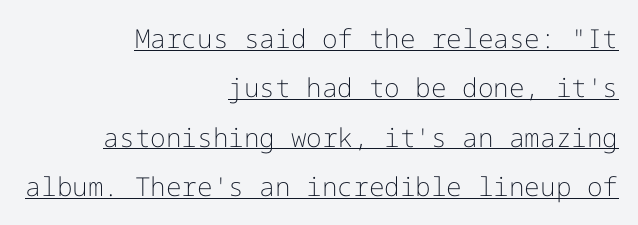
The image shows 26 px text type, upright; set right-aligned, loose line spacing (1.9x), normal letter spacing, underlined.
